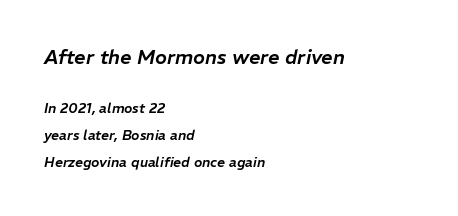
Designer's note — italics engaged. Compared with typical paragraphs, the rows here are farther apart. Which chunk is bigger? The first one — the top block dwarfs the bottom. This rendering leaves character spacing at its baseline value. Notice how the passage keeps a crisp vertical edge on the left only. Check the space under the baseline: it is left empty.
